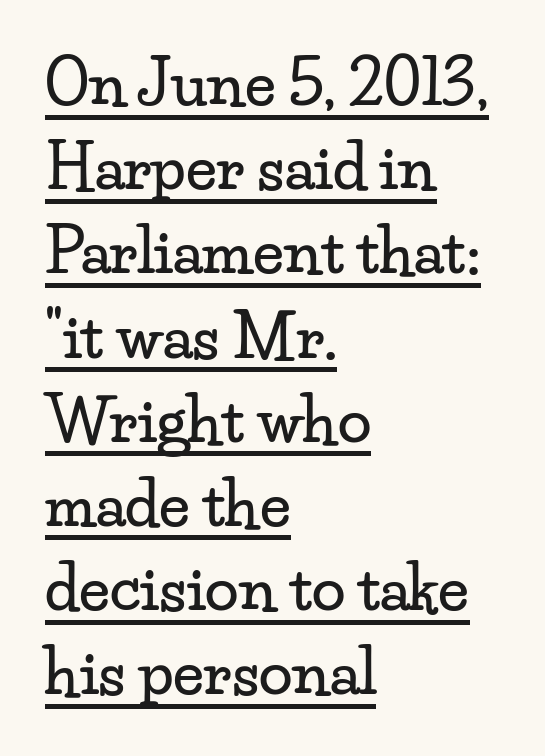
Q: Is the text italic (slanted)? A: No, it is upright.
Q: Is the typeface a serif or a sans-serif typeface? A: Serif.
Q: Is the text underlined? A: Yes.
Q: How is the paragraph aligned? A: Left-aligned.
Q: Is the spacing between letters normal or unusually wide? A: Normal.
Q: Is the spacing between lines tight, normal or loose? A: Normal.
Q: Width (condensed, normal, or wide)? A: Wide.
Q: Stroke contrast? A: Low.
Q: x-height? A: Small.
Q: Monospaced? A: No.
